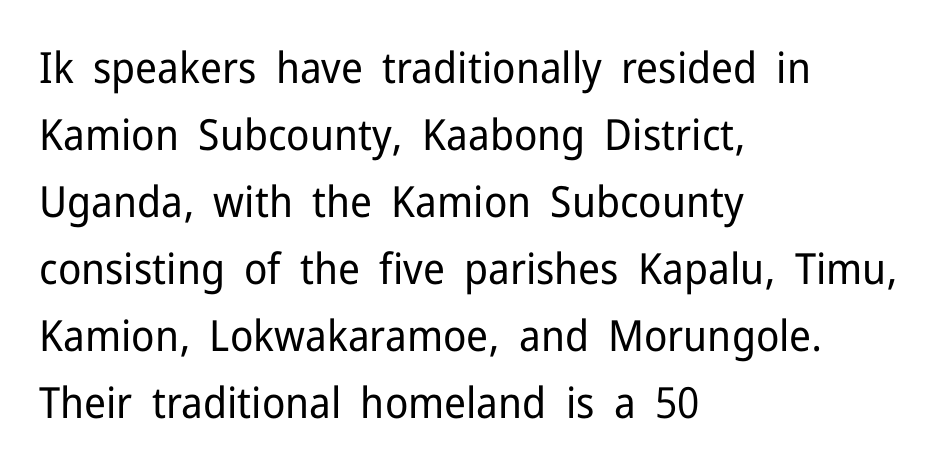
Q: Is the text bold? A: No.
Q: Is the text italic (slanted)? A: No, it is upright.
Q: Is the typeface a serif or a sans-serif typeface? A: Sans-serif.
Q: Is the text underlined? A: No.
Q: How is the paragraph aligned? A: Left-aligned.
Q: Is the spacing between letters normal or unusually wide? A: Normal.
Q: Is the spacing between lines tight, normal or loose? A: Normal.
Q: Width (condensed, normal, or wide)? A: Normal.
Q: Stroke contrast? A: Low.
Q: x-height? A: Medium.
Q: Monospaced? A: No.
